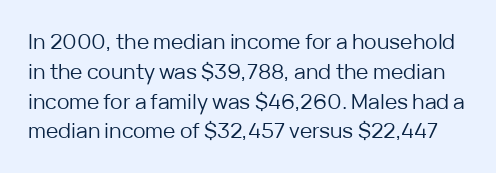
Q: Is the text bold? A: No.
Q: Is the text italic (slanted)? A: No, it is upright.
Q: Is the text underlined? A: No.
Q: Is the spacing between letters normal or unusually wide? A: Normal.
Q: Is the spacing between lines tight, normal or loose? A: Normal.
